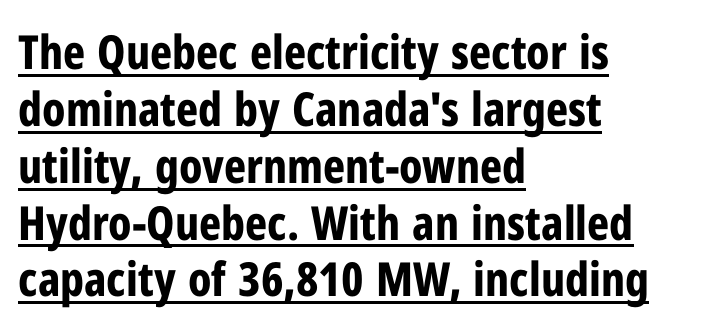
Q: Is the text bold? A: Yes.
Q: Is the text italic (slanted)? A: No, it is upright.
Q: Is the typeface a serif or a sans-serif typeface? A: Sans-serif.
Q: Is the text underlined? A: Yes.
Q: How is the paragraph aligned? A: Left-aligned.
Q: Is the spacing between letters normal or unusually wide? A: Normal.
Q: Width (condensed, normal, or wide)? A: Condensed.
Q: Stroke contrast? A: Low.
Q: x-height? A: Medium.
Q: Monospaced? A: No.
